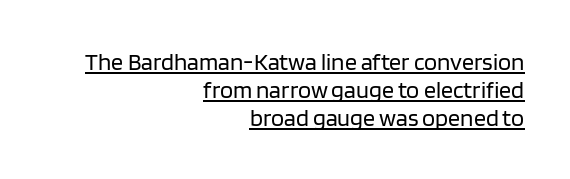
Q: Is the text bold? A: No.
Q: Is the text italic (slanted)? A: No, it is upright.
Q: Is the text underlined? A: Yes.
Q: How is the paragraph aligned? A: Right-aligned.
Q: Is the spacing between letters normal or unusually wide? A: Normal.
